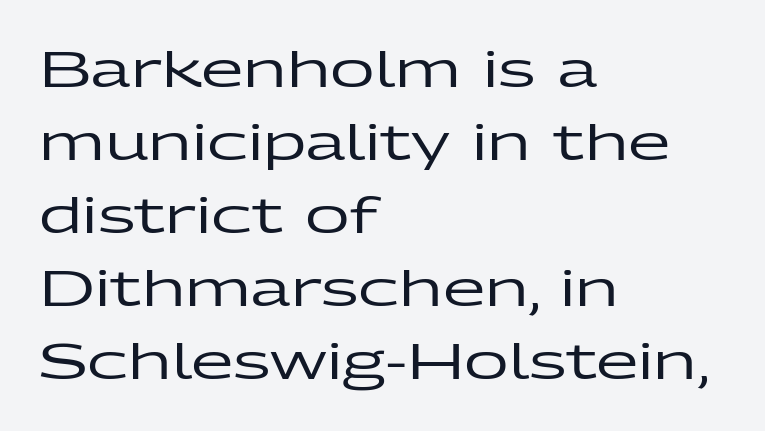
Q: Is the text italic (slanted)? A: No, it is upright.
Q: Is the typeface a serif or a sans-serif typeface? A: Sans-serif.
Q: Is the text underlined? A: No.
Q: How is the paragraph aligned? A: Left-aligned.
Q: Is the spacing between letters normal or unusually wide? A: Normal.
Q: Is the spacing between lines tight, normal or loose? A: Normal.
Q: Width (condensed, normal, or wide)? A: Wide.
Q: Stroke contrast? A: Low.
Q: x-height? A: Medium.
Q: Monospaced? A: No.
